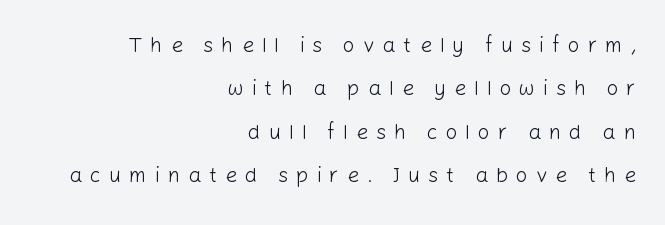
{"italic": "no", "bold": "no", "underline": "no", "align": "right", "line_spacing": "loose", "line_spacing_ratio": 2.07, "letter_spacing": "wide", "letter_spacing_em": 0.37, "glyph_px": 21}
